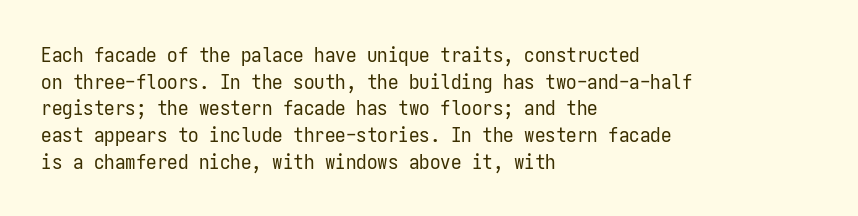
{"italic": "no", "bold": "no", "underline": "no", "align": "left", "line_spacing": "normal", "line_spacing_ratio": 1.27, "letter_spacing": "normal", "letter_spacing_em": 0.0, "glyph_px": 21}
